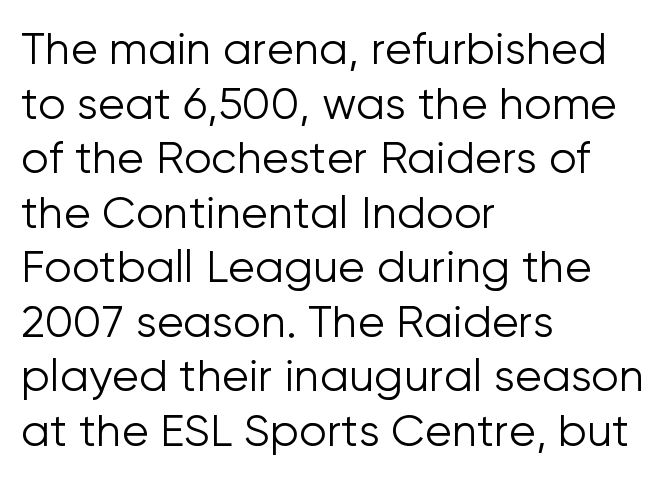
Q: Is the text bold? A: No.
Q: Is the text italic (slanted)? A: No, it is upright.
Q: Is the typeface a serif or a sans-serif typeface? A: Sans-serif.
Q: Is the text underlined? A: No.
Q: How is the paragraph aligned? A: Left-aligned.
Q: Is the spacing between letters normal or unusually wide? A: Normal.
Q: Width (condensed, normal, or wide)? A: Normal.
Q: Stroke contrast? A: Low.
Q: x-height? A: Medium.
Q: Monospaced? A: No.
